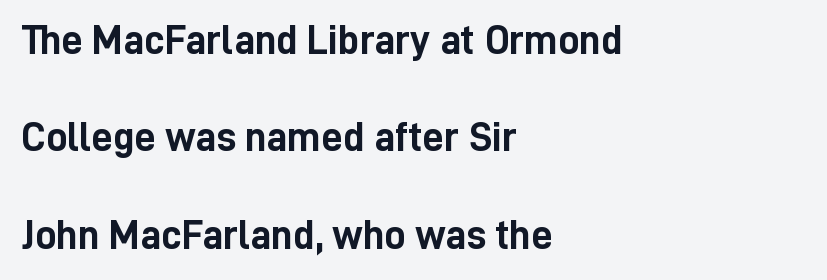
Q: Is the text bold? A: Yes.
Q: Is the text italic (slanted)? A: No, it is upright.
Q: Is the typeface a serif or a sans-serif typeface? A: Sans-serif.
Q: Is the text underlined? A: No.
Q: How is the paragraph aligned? A: Left-aligned.
Q: Is the spacing between letters normal or unusually wide? A: Normal.
Q: Is the spacing between lines tight, normal or loose? A: Loose.
Q: Width (condensed, normal, or wide)? A: Condensed.
Q: Stroke contrast? A: Low.
Q: x-height? A: Medium.
Q: Monospaced? A: No.
